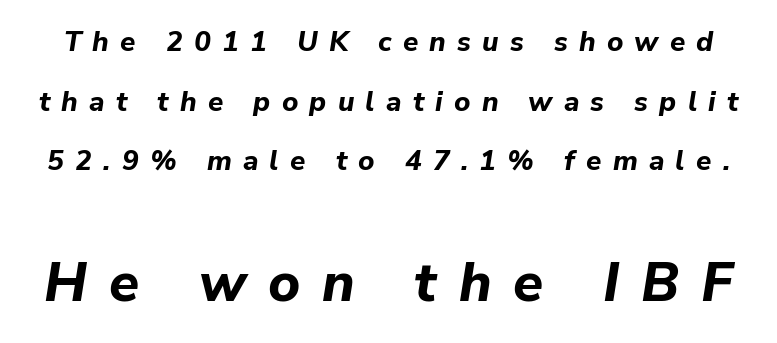
{"italic": "yes", "lean": "right", "slant_degrees": 9, "bold": "yes", "weight": "bold", "width": "normal", "stroke_contrast": "low", "x_height": "medium", "monospaced": "no", "underline": "no", "line_spacing": "loose", "line_spacing_ratio": 2.13, "letter_spacing": "wide", "letter_spacing_em": 0.4, "larger_block": "second", "size_ratio": 1.96, "glyph_px": 55}
